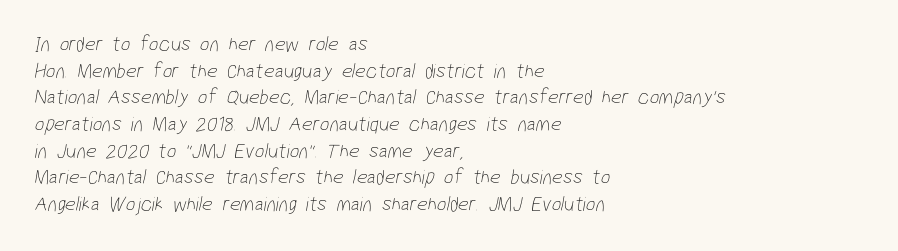
Q: Is the text bold? A: No.
Q: Is the text underlined? A: No.
Q: How is the paragraph aligned? A: Left-aligned.
Q: Is the spacing between letters normal or unusually wide? A: Normal.
Q: Is the spacing between lines tight, normal or loose? A: Normal.
